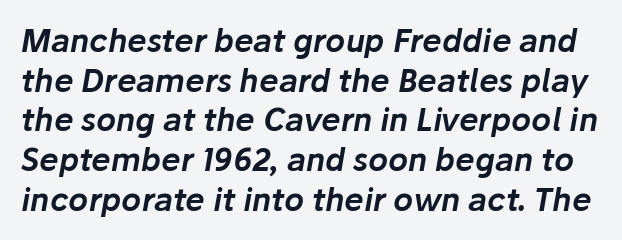
Q: Is the text italic (slanted)? A: Yes, it leans right by about 10 degrees.
Q: Is the text underlined? A: No.
Q: Is the spacing between letters normal or unusually wide? A: Normal.
Q: Is the spacing between lines tight, normal or loose? A: Normal.
Q: Width (condensed, normal, or wide)? A: Normal.
Q: Stroke contrast? A: Low.
Q: x-height? A: Medium.
Q: Monospaced? A: No.
